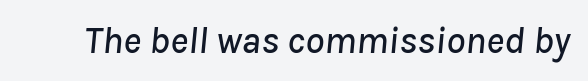
Q: Is the text italic (slanted)? A: Yes, it leans right by about 8 degrees.
Q: Is the text underlined? A: No.
Q: Is the spacing between letters normal or unusually wide? A: Normal.
Q: Width (condensed, normal, or wide)? A: Normal.
Q: Stroke contrast? A: Low.
Q: x-height? A: Medium.
Q: Monospaced? A: No.
